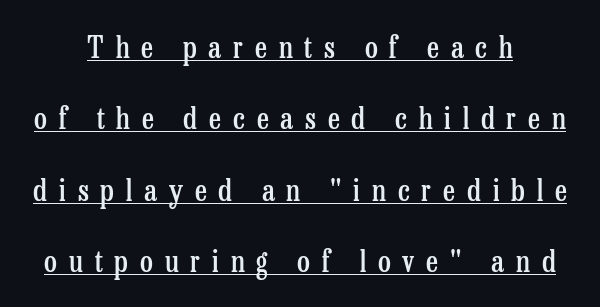
Q: Is the text bold? A: Semi-bold.
Q: Is the text italic (slanted)? A: No, it is upright.
Q: Is the typeface a serif or a sans-serif typeface? A: Serif.
Q: Is the text underlined? A: Yes.
Q: Is the spacing between letters normal or unusually wide? A: Unusually wide.
Q: Is the spacing between lines tight, normal or loose? A: Loose.
Q: Width (condensed, normal, or wide)? A: Condensed.
Q: Stroke contrast? A: Low.
Q: x-height? A: Medium.
Q: Monospaced? A: No.
